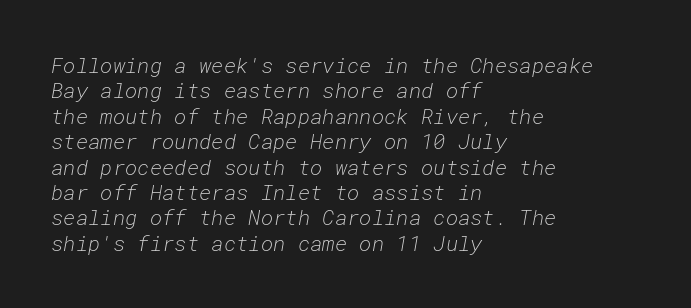
Q: Is the text bold? A: No.
Q: Is the text italic (slanted)? A: Yes, it leans right by about 10 degrees.
Q: Is the text underlined? A: No.
Q: How is the paragraph aligned? A: Left-aligned.
Q: Is the spacing between letters normal or unusually wide? A: Normal.
